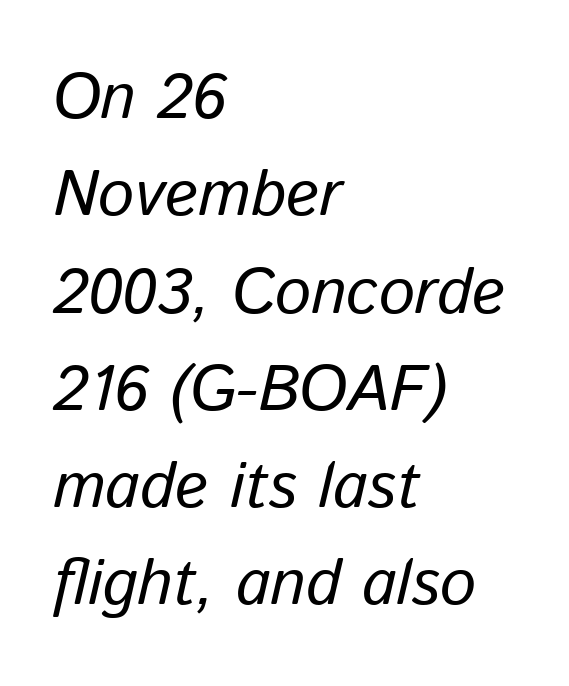
Q: Is the text italic (slanted)? A: Yes, it leans right by about 13 degrees.
Q: Is the text underlined? A: No.
Q: How is the paragraph aligned? A: Left-aligned.
Q: Is the spacing between letters normal or unusually wide? A: Normal.
Q: Is the spacing between lines tight, normal or loose? A: Normal.
Q: Width (condensed, normal, or wide)? A: Normal.
Q: Stroke contrast? A: Low.
Q: x-height? A: Medium.
Q: Monospaced? A: No.
